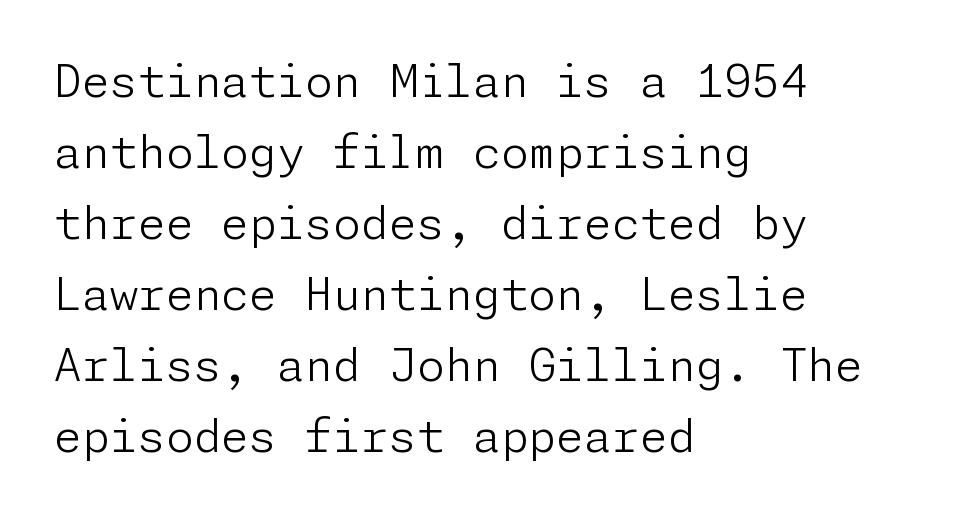
Line beginnings align vertically; line endings do not. The line texture is even and compact thanks to regular tracking. This sample uses an upright cut, with every glyph sitting square on the baseline. No feet cap the strokes, marking this as sans-serif type.
